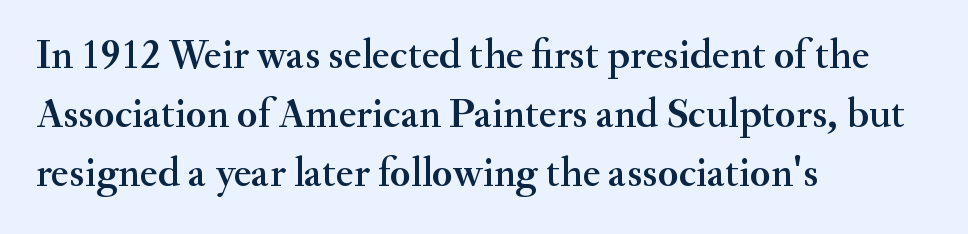
{"serif": "yes", "italic": "no", "width": "normal", "stroke_contrast": "medium", "x_height": "small", "monospaced": "no", "underline": "no", "align": "left", "line_spacing": "normal", "line_spacing_ratio": 1.41, "letter_spacing": "normal", "letter_spacing_em": 0.0, "glyph_px": 42}
